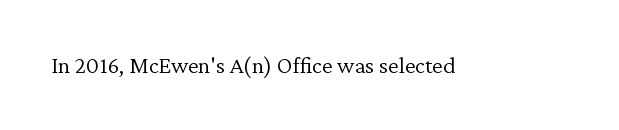
The image shows 24 px text type, upright; set normal letter spacing, not underlined.
